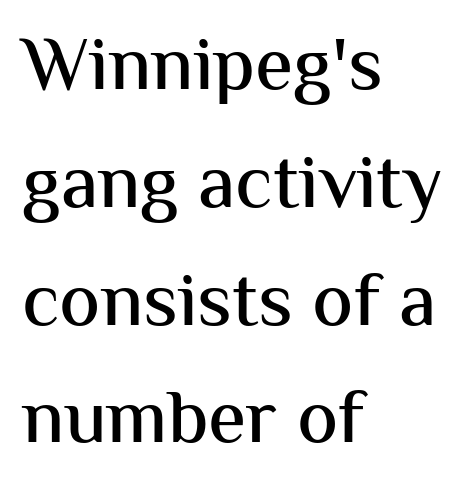
Typographically, this falls in the sans-serif category. Anything drawn beneath the words? Only blank space. Regular leading. These lines stack with their left ends in a neat column. The axis of the letterforms is exactly vertical. Each word holds together tightly as a unit, with standard inter-letter gaps.
